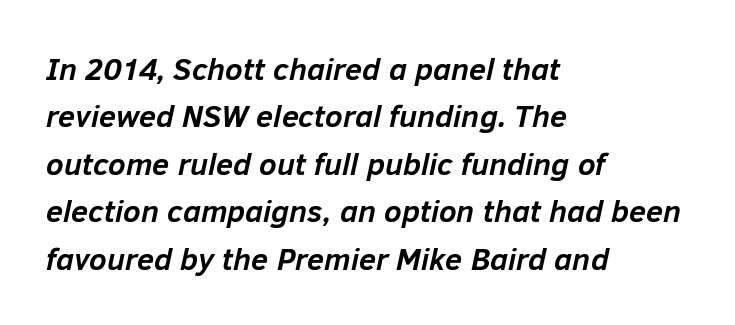
{"italic": "yes", "lean": "right", "slant_degrees": 12, "bold": "yes", "weight": "semibold", "width": "normal", "stroke_contrast": "low", "x_height": "medium", "monospaced": "no", "underline": "no", "align": "left", "line_spacing": "normal", "line_spacing_ratio": 1.53, "letter_spacing": "normal", "letter_spacing_em": 0.0, "glyph_px": 31}
